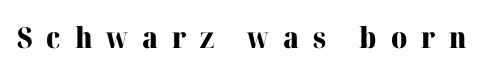
Q: Is the text bold? A: Yes.
Q: Is the text italic (slanted)? A: No, it is upright.
Q: Is the typeface a serif or a sans-serif typeface? A: Serif.
Q: Is the text underlined? A: No.
Q: Is the spacing between letters normal or unusually wide? A: Unusually wide.
Q: Width (condensed, normal, or wide)? A: Normal.
Q: Stroke contrast? A: High.
Q: x-height? A: Medium.
Q: Monospaced? A: No.
